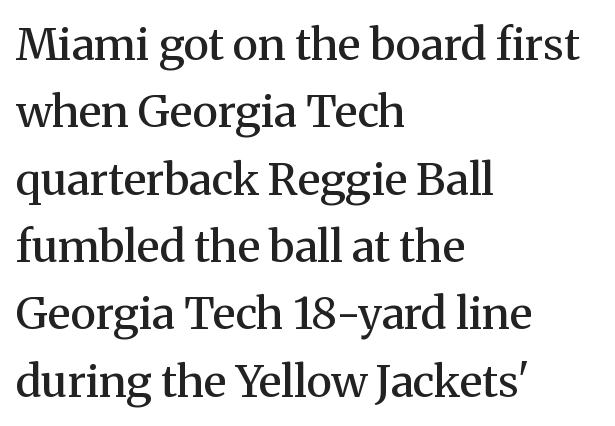
Q: Is the text bold? A: Semi-bold.
Q: Is the text italic (slanted)? A: No, it is upright.
Q: Is the typeface a serif or a sans-serif typeface? A: Serif.
Q: Is the text underlined? A: No.
Q: How is the paragraph aligned? A: Left-aligned.
Q: Is the spacing between letters normal or unusually wide? A: Normal.
Q: Is the spacing between lines tight, normal or loose? A: Normal.
Q: Width (condensed, normal, or wide)? A: Normal.
Q: Stroke contrast? A: Medium.
Q: x-height? A: Medium.
Q: Monospaced? A: No.
